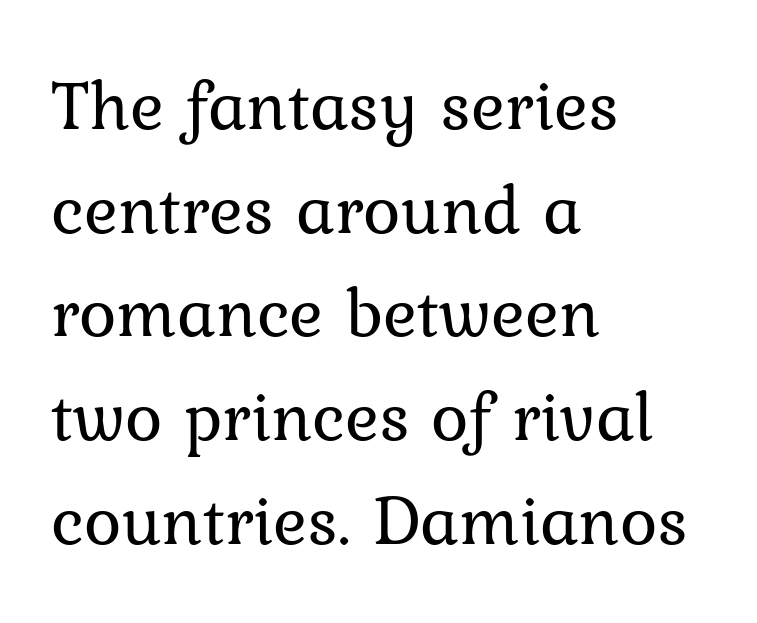
The image shows 71 px regular-weight serif type, upright; set left-aligned, normal line spacing (1.46x), normal letter spacing, not underlined; low stroke contrast and a medium x-height.
